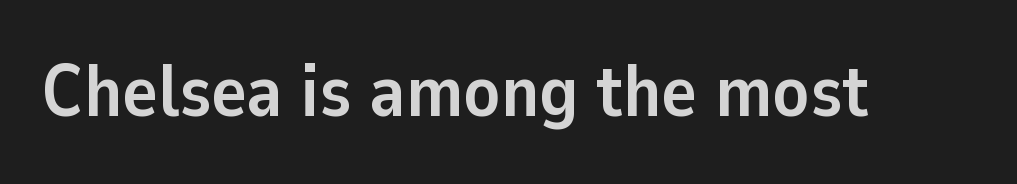
{"serif": "no", "italic": "no", "bold": "yes", "weight": "semibold", "width": "normal", "stroke_contrast": "low", "x_height": "medium", "monospaced": "no", "underline": "no", "letter_spacing": "normal", "letter_spacing_em": 0.0, "glyph_px": 74}
